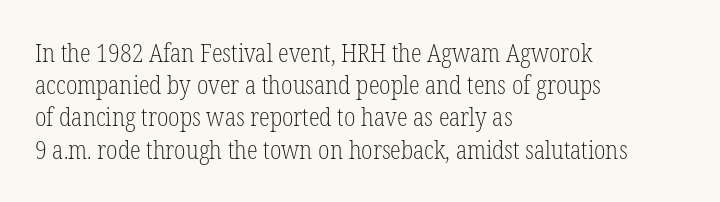
The image shows 25 px text type, upright; set left-aligned, normal line spacing (1.29x), normal letter spacing, not underlined.
